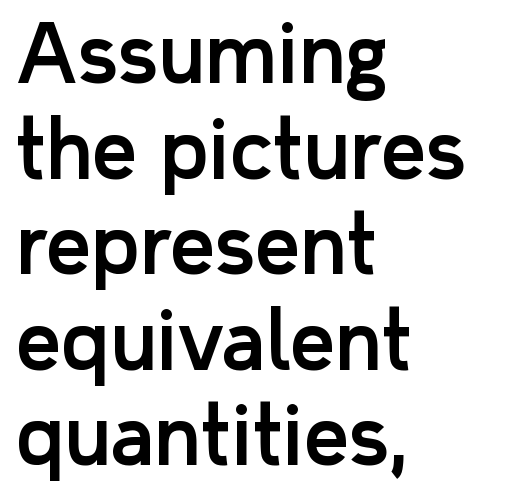
The image shows 79 px sans-serif type, upright; set left-aligned, line spacing 1.21x, normal letter spacing, not underlined; low stroke contrast and a medium x-height.
